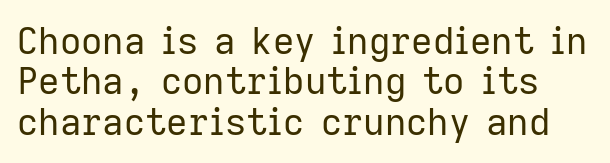
Q: Is the text bold? A: No.
Q: Is the text italic (slanted)? A: No, it is upright.
Q: Is the typeface a serif or a sans-serif typeface? A: Sans-serif.
Q: Is the text underlined? A: No.
Q: Is the spacing between letters normal or unusually wide? A: Normal.
Q: Is the spacing between lines tight, normal or loose? A: Tight.
Q: Width (condensed, normal, or wide)? A: Normal.
Q: Stroke contrast? A: Low.
Q: x-height? A: Medium.
Q: Monospaced? A: No.
